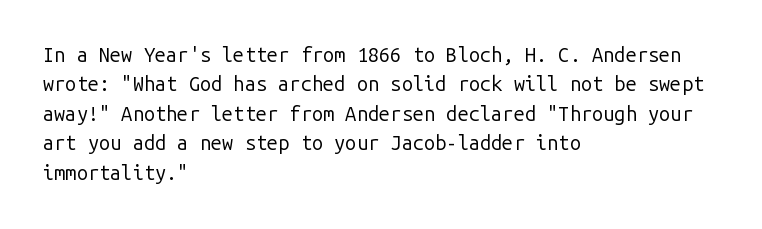
Look at the tracking — it's just the regular setting, nothing added. This sample keeps an unexceptional amount of space between lines. A typesetter would mark this as roman, not italic. Each row of text sits above clean, open space. Ink coverage per letter is moderate at most. This rendering uses left alignment, leaving the right contour irregular.
